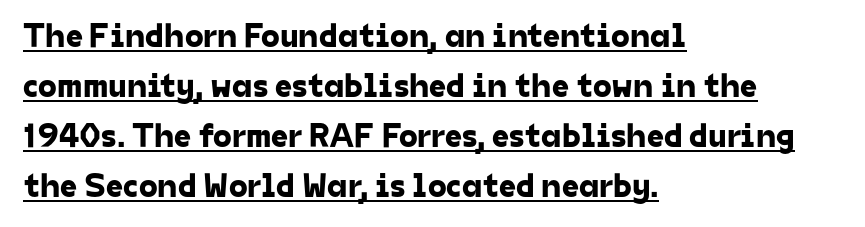
{"serif": "no", "width": "normal", "stroke_contrast": "low", "x_height": "medium", "monospaced": "no", "underline": "yes", "align": "left", "line_spacing": "normal", "line_spacing_ratio": 1.47, "letter_spacing": "normal", "letter_spacing_em": 0.0, "glyph_px": 34}
